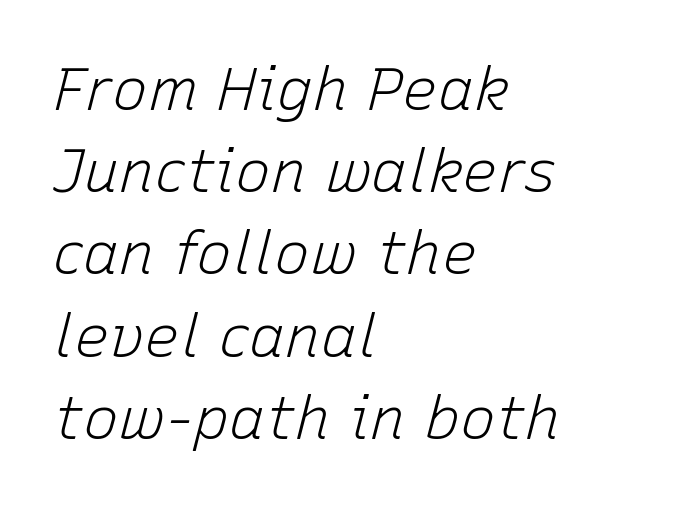
{"italic": "yes", "lean": "right", "slant_degrees": 15, "bold": "no", "weight": "light", "width": "normal", "stroke_contrast": "low", "x_height": "medium", "monospaced": "no", "underline": "no", "align": "left", "line_spacing": "normal", "line_spacing_ratio": 1.37, "letter_spacing": "normal", "letter_spacing_em": 0.0, "glyph_px": 60}
